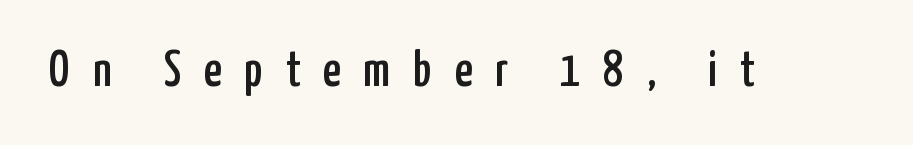
Style check: upright. How are the letters spaced? Widely, with obvious added tracking. Serifs: no, the terminals of the letterforms are clean. Decoration check: the copy has no underline. Character widths vary here, with narrow letters taking less room than wide ones.
